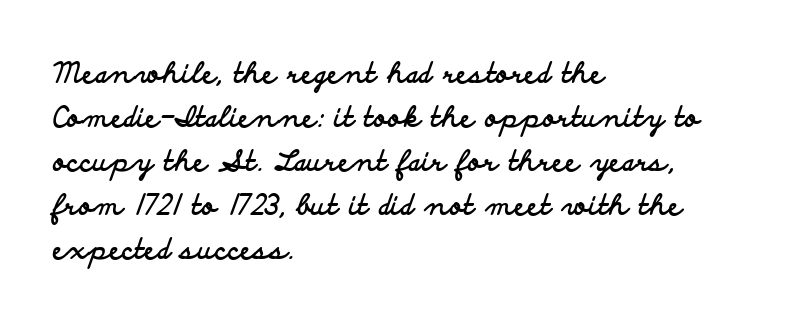
Strong, thick strokes mark this as bold type. Each letter keeps its own natural width here, so spacing adapts to shape. Underlining? Definitely not there. Glyph-to-glyph distance matches everyday printed text. Stroke terminals: plain, sans-serif. Teacher's note: observe the even left margin — that is flush-left alignment.
